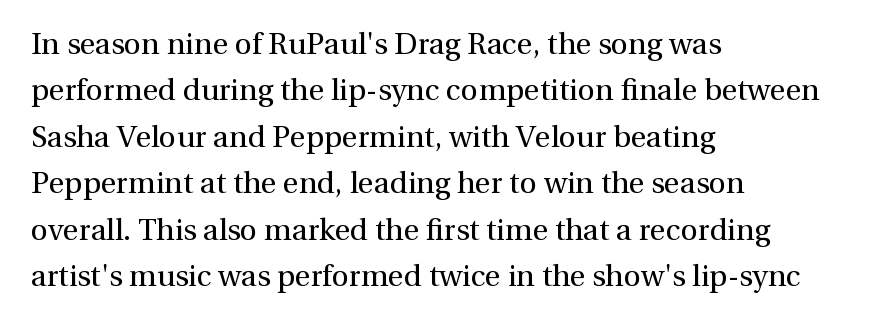
Look at the bottom of the vertical strokes: they flare into serifs here. The passage shown is typed in a proportional face where columns would drift. Plain, unruled lines of type. What's the leading like? Ordinary, nothing unusual. This rendering uses left alignment, leaving the right contour irregular.
